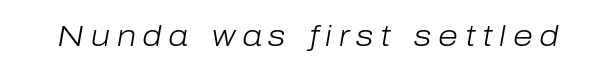
{"italic": "yes", "lean": "right", "slant_degrees": 10, "bold": "no", "weight": "light", "width": "normal", "stroke_contrast": "low", "x_height": "medium", "monospaced": "no", "underline": "no", "letter_spacing": "wide", "letter_spacing_em": 0.23, "glyph_px": 29}
